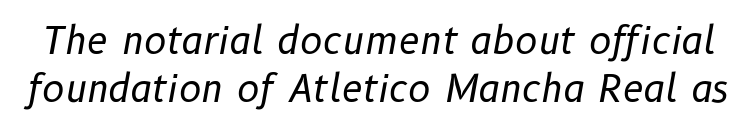
What stands out about the letter spacing? Nothing — it is the standard amount. Vertical spacing — default. Character widths vary here, with narrow letters taking less room than wide ones. The axis of the letterforms is tilted away from vertical. Has an underline been added? It has not. Compared with a typical body face, this is equally light or lighter still.
